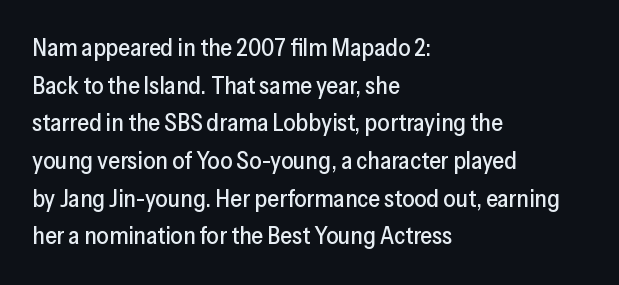
The image shows 24 px text type, upright; set left-aligned, normal line spacing (1.57x), normal letter spacing, not underlined.
